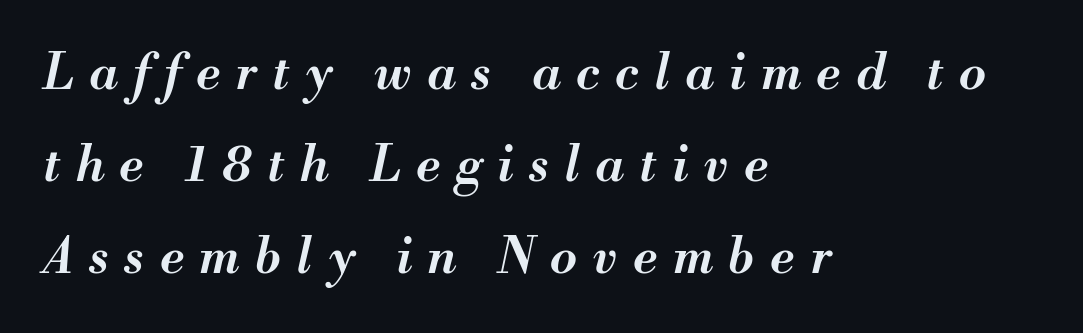
Q: Is the text bold? A: Semi-bold.
Q: Is the text italic (slanted)? A: Yes, it leans right by about 13 degrees.
Q: Is the text underlined? A: No.
Q: How is the paragraph aligned? A: Left-aligned.
Q: Is the spacing between letters normal or unusually wide? A: Unusually wide.
Q: Width (condensed, normal, or wide)? A: Normal.
Q: Stroke contrast? A: Medium.
Q: x-height? A: Small.
Q: Monospaced? A: No.
